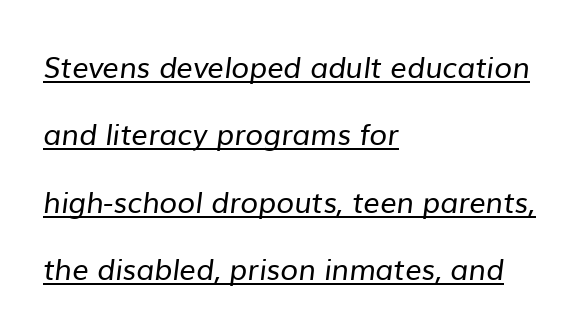
{"serif": "no", "bold": "no", "weight": "regular", "width": "normal", "stroke_contrast": "low", "x_height": "medium", "monospaced": "no", "underline": "yes", "align": "left", "line_spacing": "loose", "line_spacing_ratio": 2.32, "letter_spacing": "normal", "letter_spacing_em": 0.0, "glyph_px": 29}
